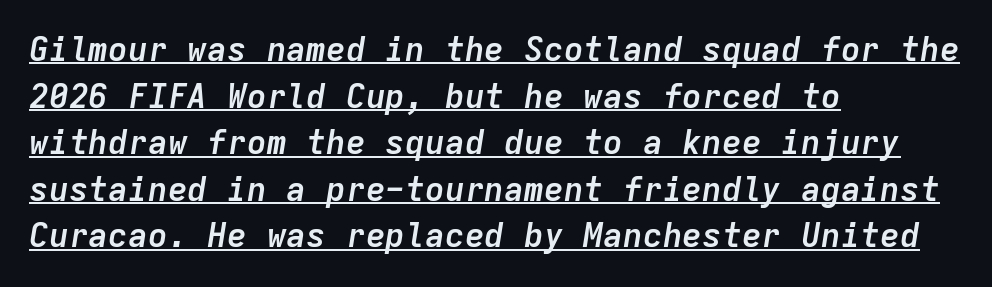
Rendered with sloped, italic letterforms. Normally led — the rows are evenly, conventionally spaced. A typesetter would call this monospace, since all characters share one set width. The letters sit at their default tracking, neither squeezed nor spread. Students, this is bold: see how much ink each stroke carries.
